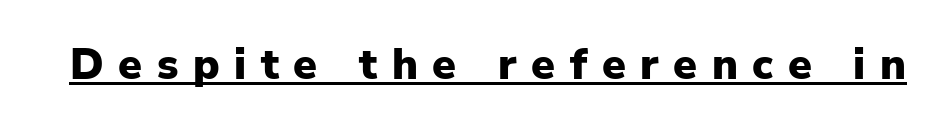
Q: Is the text bold? A: Yes.
Q: Is the text italic (slanted)? A: No, it is upright.
Q: Is the typeface a serif or a sans-serif typeface? A: Sans-serif.
Q: Is the text underlined? A: Yes.
Q: Is the spacing between letters normal or unusually wide? A: Unusually wide.
Q: Width (condensed, normal, or wide)? A: Normal.
Q: Stroke contrast? A: Low.
Q: x-height? A: Medium.
Q: Monospaced? A: No.
